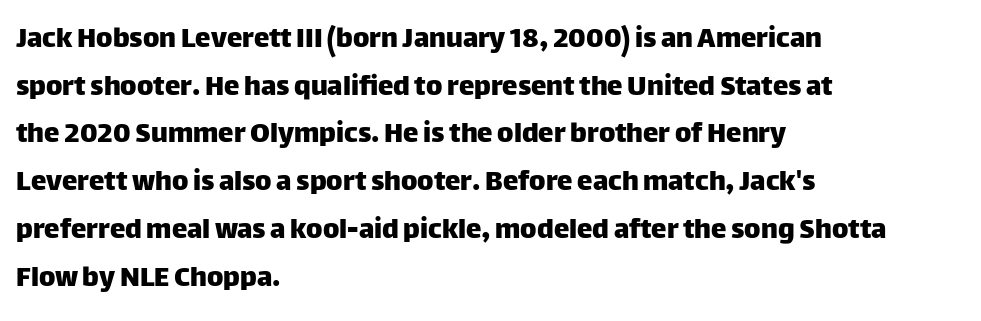
Q: Is the text italic (slanted)? A: No, it is upright.
Q: Is the typeface a serif or a sans-serif typeface? A: Sans-serif.
Q: Is the text underlined? A: No.
Q: How is the paragraph aligned? A: Left-aligned.
Q: Is the spacing between letters normal or unusually wide? A: Normal.
Q: Is the spacing between lines tight, normal or loose? A: Normal.
Q: Width (condensed, normal, or wide)? A: Normal.
Q: Stroke contrast? A: Low.
Q: x-height? A: Large.
Q: Monospaced? A: No.
